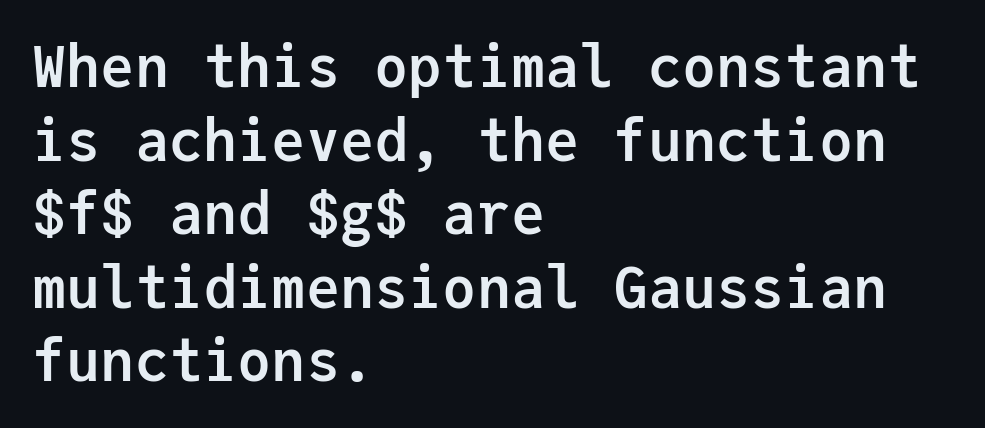
{"serif": "no", "italic": "no", "bold": "yes", "weight": "semibold", "width": "normal", "stroke_contrast": "low", "x_height": "medium", "monospaced": "yes", "underline": "no", "align": "left", "line_spacing": "normal", "line_spacing_ratio": 1.29, "letter_spacing": "normal", "letter_spacing_em": 0.0, "glyph_px": 57}
